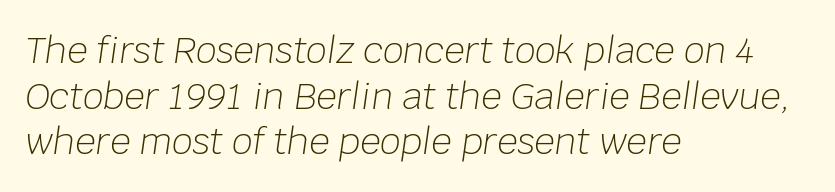
Q: Is the text bold? A: No.
Q: Is the text italic (slanted)? A: Yes, it leans right by about 8 degrees.
Q: Is the text underlined? A: No.
Q: How is the paragraph aligned? A: Left-aligned.
Q: Is the spacing between letters normal or unusually wide? A: Normal.
Q: Is the spacing between lines tight, normal or loose? A: Normal.
Q: Width (condensed, normal, or wide)? A: Normal.
Q: Stroke contrast? A: Low.
Q: x-height? A: Large.
Q: Monospaced? A: No.
